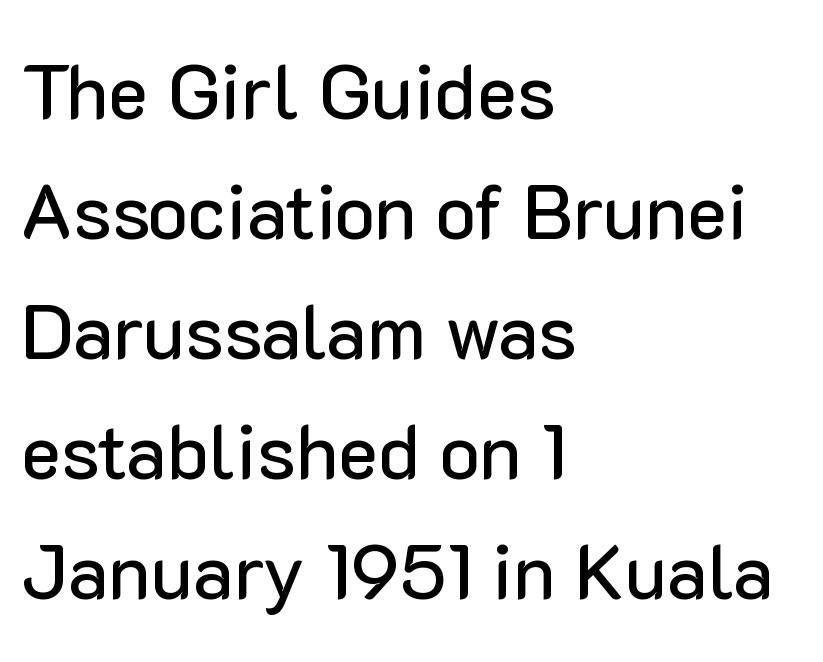
Q: Is the text italic (slanted)? A: No, it is upright.
Q: Is the typeface a serif or a sans-serif typeface? A: Sans-serif.
Q: Is the text underlined? A: No.
Q: How is the paragraph aligned? A: Left-aligned.
Q: Is the spacing between letters normal or unusually wide? A: Normal.
Q: Is the spacing between lines tight, normal or loose? A: Normal.
Q: Width (condensed, normal, or wide)? A: Normal.
Q: Stroke contrast? A: Low.
Q: x-height? A: Medium.
Q: Monospaced? A: No.
